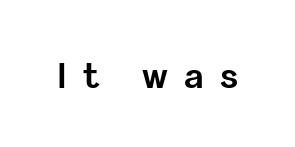
These words are printed bold, with thick strokes throughout. The font's upright variant was chosen for this text. This sample uses a sans-serif face. The zone under the glyphs is completely vacant.
